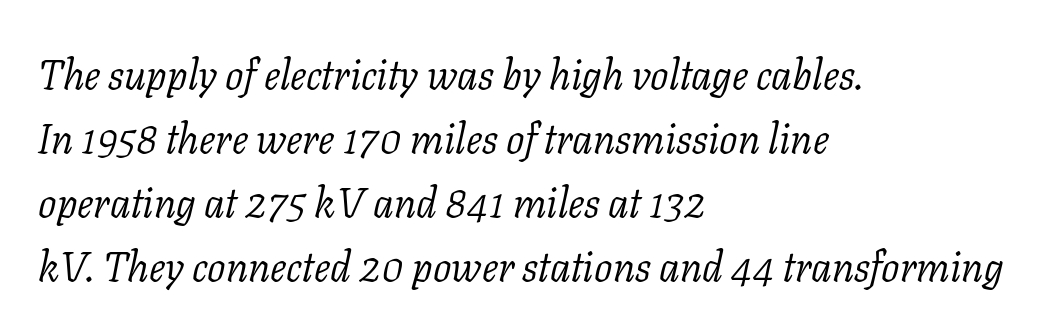
Q: Is the text bold? A: No.
Q: Is the text italic (slanted)? A: Yes, it leans right by about 11 degrees.
Q: Is the typeface a serif or a sans-serif typeface? A: Serif.
Q: Is the text underlined? A: No.
Q: How is the paragraph aligned? A: Left-aligned.
Q: Is the spacing between letters normal or unusually wide? A: Normal.
Q: Is the spacing between lines tight, normal or loose? A: Normal.
Q: Width (condensed, normal, or wide)? A: Normal.
Q: Stroke contrast? A: Low.
Q: x-height? A: Medium.
Q: Monospaced? A: No.
